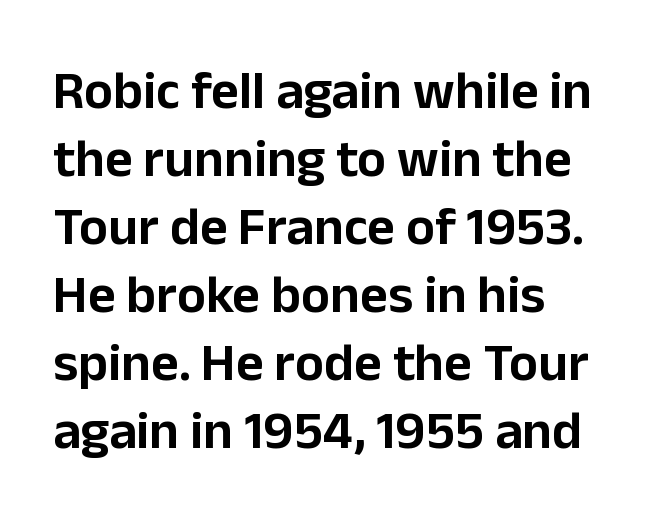
The image shows 54 px sans-serif type, upright; set left-aligned, normal line spacing (1.26x), normal letter spacing, not underlined; low stroke contrast and a medium x-height.
